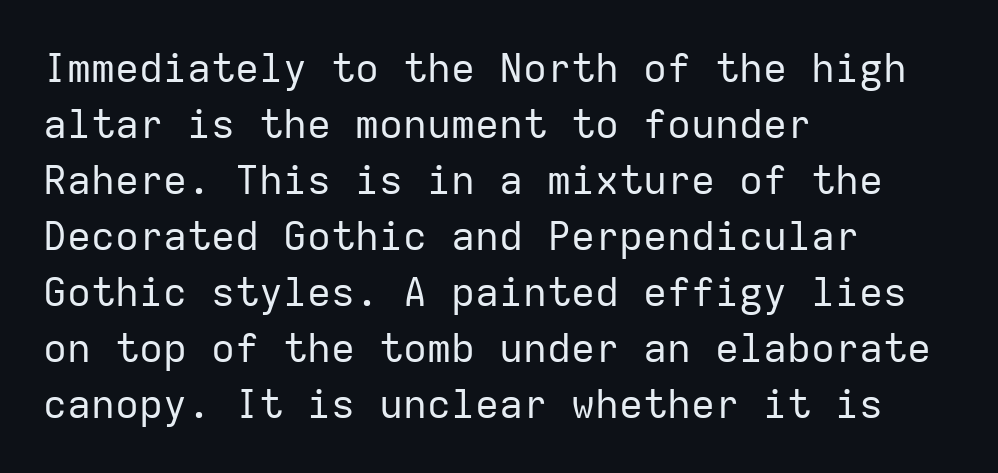
Q: Is the text bold? A: No.
Q: Is the text italic (slanted)? A: No, it is upright.
Q: Is the typeface a serif or a sans-serif typeface? A: Sans-serif.
Q: Is the text underlined? A: No.
Q: How is the paragraph aligned? A: Left-aligned.
Q: Is the spacing between letters normal or unusually wide? A: Normal.
Q: Is the spacing between lines tight, normal or loose? A: Normal.
Q: Width (condensed, normal, or wide)? A: Normal.
Q: Stroke contrast? A: Low.
Q: x-height? A: Medium.
Q: Monospaced? A: Yes.
